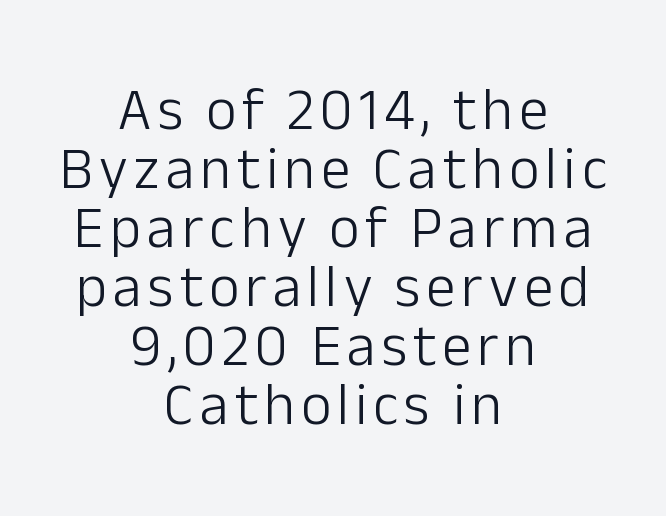
The image shows 59 px light sans-serif type, upright; set centered, tight line spacing (1.0x), not underlined; low stroke contrast and a medium x-height.
